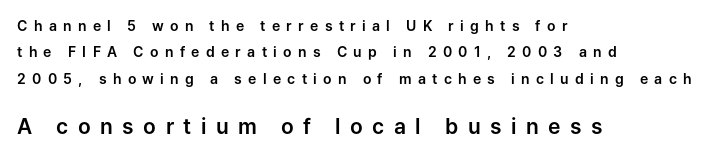
{"italic": "no", "underline": "no", "align": "left", "line_spacing_ratio": 1.88, "letter_spacing": "wide", "letter_spacing_em": 0.45, "larger_block": "second", "size_ratio": 1.5, "glyph_px": 21}
